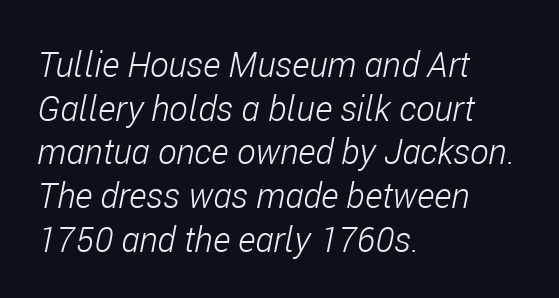
Short note: letters normally spaced. Left-aligned paragraph, ragged on the right. Nothing heavy about these letters — not bold at all. Think of a printed novel: that variable character pitch is what you see here. Descenders are the only things crossing below the line. The leading is moderate, giving the passage an even texture.
